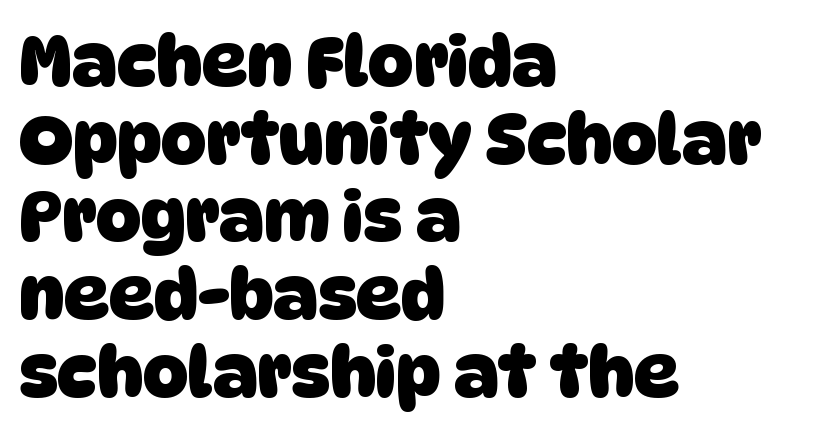
{"serif": "no", "bold": "yes", "weight": "heavy", "width": "normal", "stroke_contrast": "low", "x_height": "large", "monospaced": "no", "underline": "no", "align": "left", "line_spacing": "tight", "line_spacing_ratio": 1.11, "letter_spacing": "normal", "letter_spacing_em": 0.0, "glyph_px": 70}
